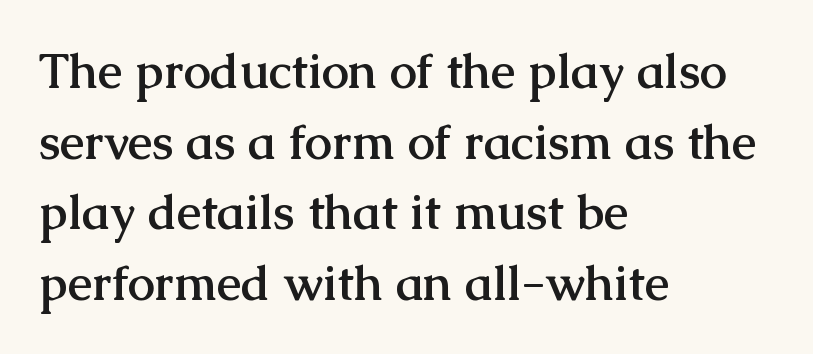
{"serif": "yes", "italic": "no", "bold": "yes", "weight": "semibold", "width": "normal", "stroke_contrast": "medium", "x_height": "medium", "monospaced": "no", "underline": "no", "align": "left", "line_spacing": "normal", "line_spacing_ratio": 1.44, "letter_spacing": "normal", "letter_spacing_em": 0.0, "glyph_px": 49}
